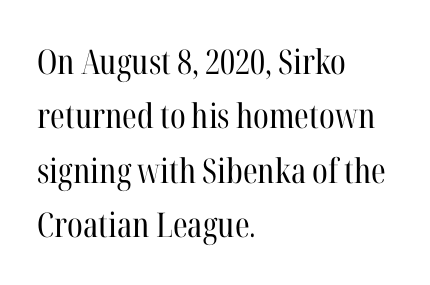
{"serif": "yes", "italic": "no", "bold": "no", "weight": "regular", "width": "condensed", "stroke_contrast": "high", "x_height": "medium", "monospaced": "no", "underline": "no", "align": "left", "line_spacing": "normal", "line_spacing_ratio": 1.6, "letter_spacing": "normal", "letter_spacing_em": 0.0, "glyph_px": 34}
